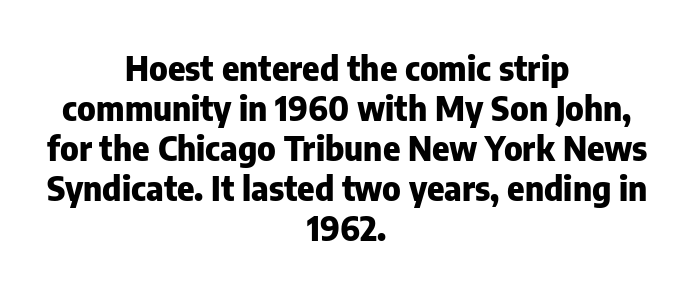
The image shows 33 px heavy sans-serif type, upright; set centered, line spacing 1.21x, normal letter spacing, not underlined; low stroke contrast and a medium x-height.
